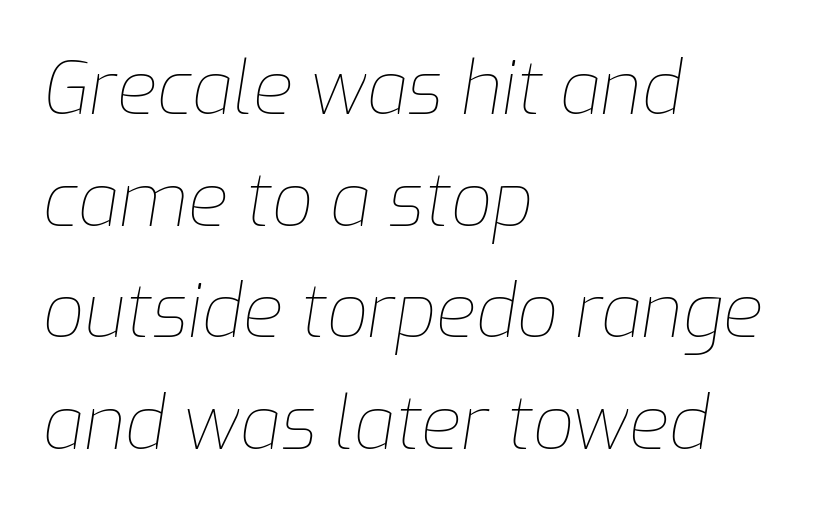
{"italic": "yes", "lean": "right", "slant_degrees": 9, "bold": "no", "weight": "thin", "width": "normal", "stroke_contrast": "low", "x_height": "medium", "monospaced": "no", "underline": "no", "align": "left", "line_spacing": "normal", "line_spacing_ratio": 1.53, "letter_spacing": "normal", "letter_spacing_em": 0.0, "glyph_px": 73}
